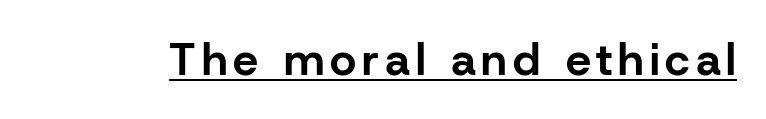
Q: Is the text bold? A: Yes.
Q: Is the text italic (slanted)? A: No, it is upright.
Q: Is the typeface a serif or a sans-serif typeface? A: Sans-serif.
Q: Is the text underlined? A: Yes.
Q: Width (condensed, normal, or wide)? A: Normal.
Q: Stroke contrast? A: Low.
Q: x-height? A: Medium.
Q: Monospaced? A: No.
